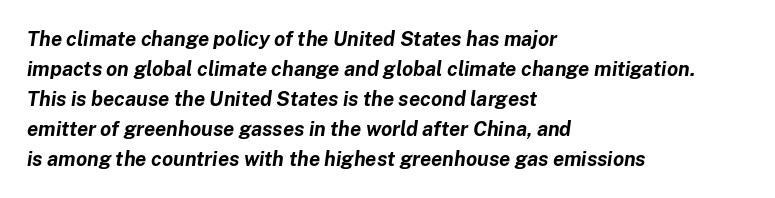
{"italic": "yes", "lean": "right", "slant_degrees": 8, "bold": "yes", "underline": "no", "align": "left", "line_spacing": "normal", "line_spacing_ratio": 1.5, "letter_spacing": "normal", "letter_spacing_em": 0.0, "glyph_px": 20}
